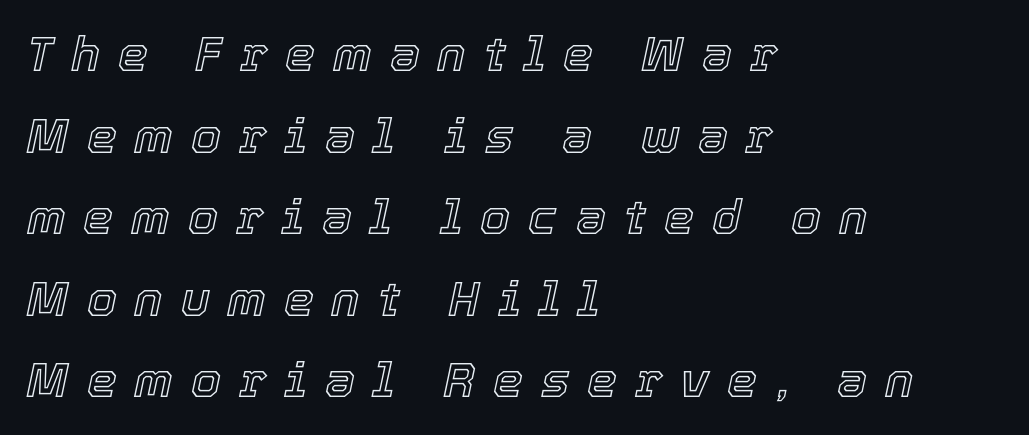
Honestly, the row spacing looks completely unremarkable. Think of a printed novel: that variable character pitch is what you see here. The type is letterspaced generously, with wide tracking. Compared with a centered layout, this one pins lines to the left instead.
